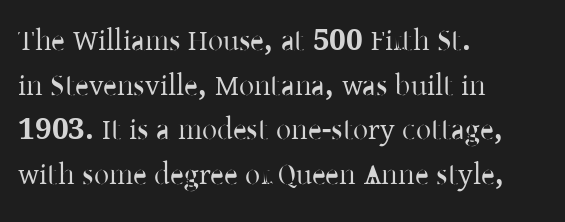
{"serif": "yes", "italic": "no", "width": "normal", "stroke_contrast": "low", "x_height": "medium", "monospaced": "no", "underline": "no", "align": "left", "line_spacing": "normal", "line_spacing_ratio": 1.49, "letter_spacing": "normal", "letter_spacing_em": 0.0, "glyph_px": 30}
